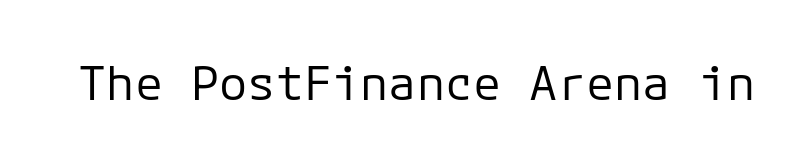
Check the space under the baseline: it is left empty. The designer went with a sans here, leaving each stem footless. Compared with a typical body face, this is equally light or lighter still. This sample uses plain, unmodified letter spacing. Style check: upright.
